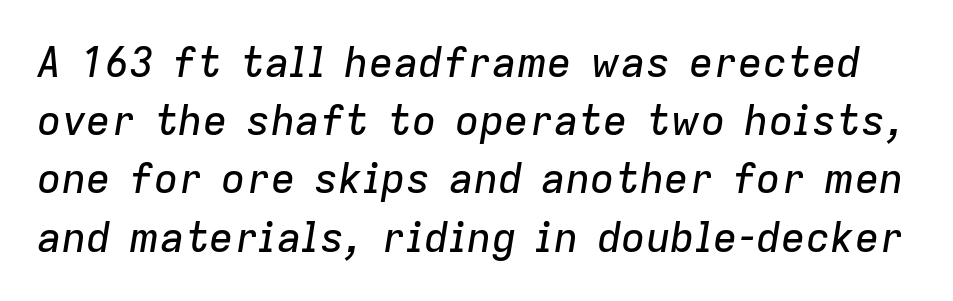
Do the characters align in a grid? No, the font is proportional. Short note: letters normally spaced. The area under the type is left untouched. What's the leading like? Ordinary, nothing unusual.
